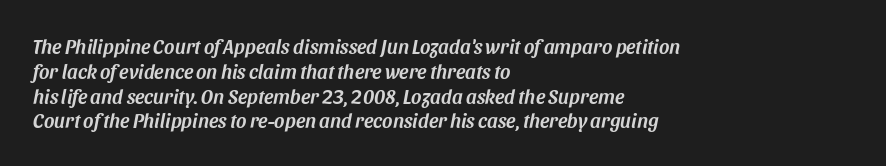
The passage is arranged the way most books set body copy — flush left. The text carries the slant typical of an italic or oblique font. Unmarked baselines from the first word to the last. This rendering leaves character spacing at its baseline value.
